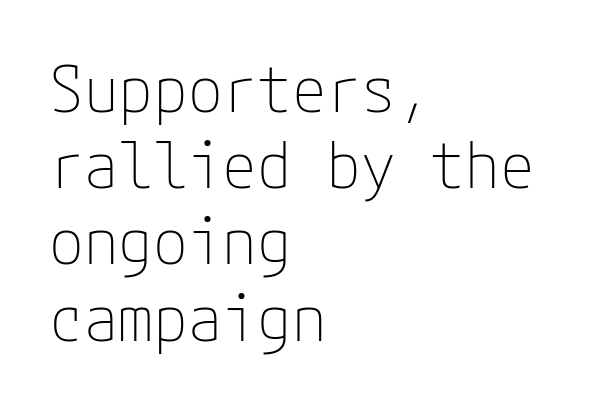
Q: Is the text bold? A: No.
Q: Is the text italic (slanted)? A: No, it is upright.
Q: Is the typeface a serif or a sans-serif typeface? A: Sans-serif.
Q: Is the text underlined? A: No.
Q: How is the paragraph aligned? A: Left-aligned.
Q: Is the spacing between letters normal or unusually wide? A: Normal.
Q: Width (condensed, normal, or wide)? A: Normal.
Q: Stroke contrast? A: Low.
Q: x-height? A: Medium.
